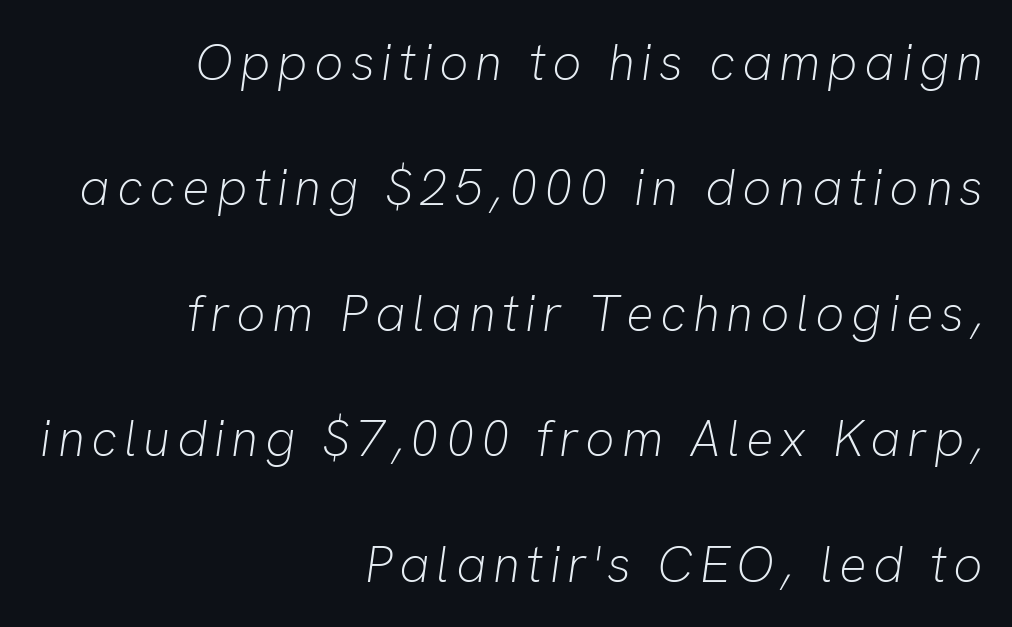
Q: Is the text bold? A: No.
Q: Is the text italic (slanted)? A: Yes, it leans right by about 8 degrees.
Q: Is the text underlined? A: No.
Q: How is the paragraph aligned? A: Right-aligned.
Q: Is the spacing between lines tight, normal or loose? A: Loose.
Q: Width (condensed, normal, or wide)? A: Normal.
Q: Stroke contrast? A: Low.
Q: x-height? A: Medium.
Q: Monospaced? A: No.
